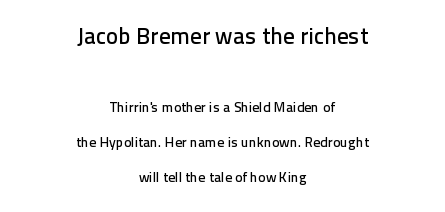
Two sizes are in play, and the larger belongs to the first block. Default kerning and tracking; the words read as compact shapes. Interline gaps are noticeably wide in this sample. The area under the type is left untouched.
